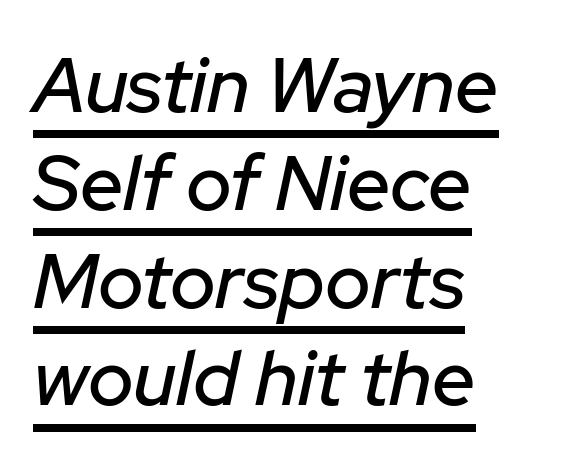
Q: Is the text italic (slanted)? A: Yes, it leans right by about 12 degrees.
Q: Is the text underlined? A: Yes.
Q: How is the paragraph aligned? A: Left-aligned.
Q: Is the spacing between letters normal or unusually wide? A: Normal.
Q: Is the spacing between lines tight, normal or loose? A: Normal.
Q: Width (condensed, normal, or wide)? A: Normal.
Q: Stroke contrast? A: Low.
Q: x-height? A: Medium.
Q: Monospaced? A: No.
